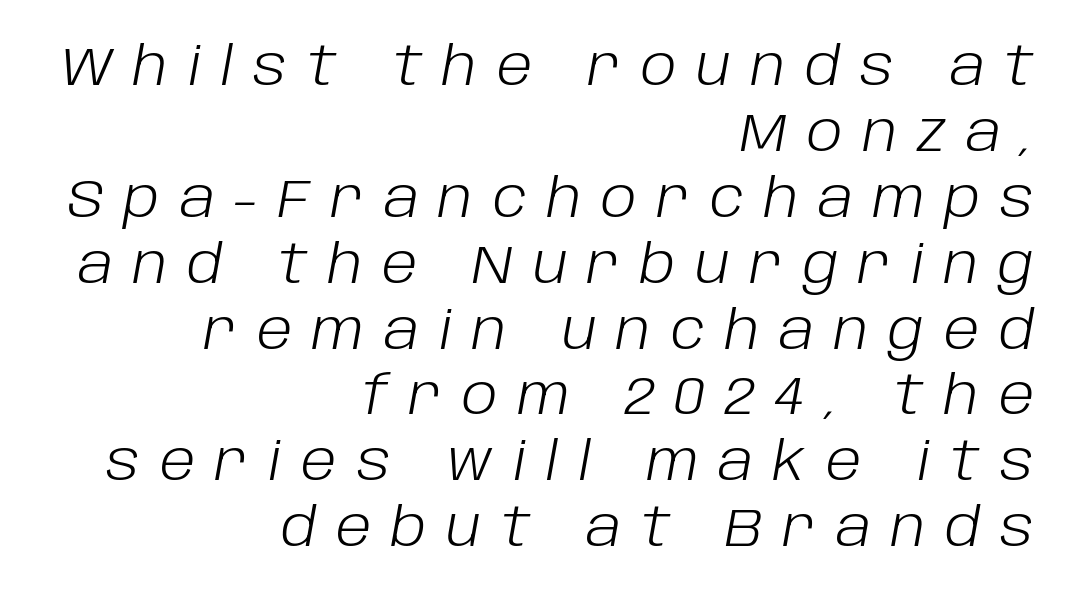
Stroke thickness stays within the range of a standard reading face or lighter. The paragraph has a hard right edge and a soft left edge. Spacing between characters has been opened up far beyond the box default. Plain, unruled lines of type.
